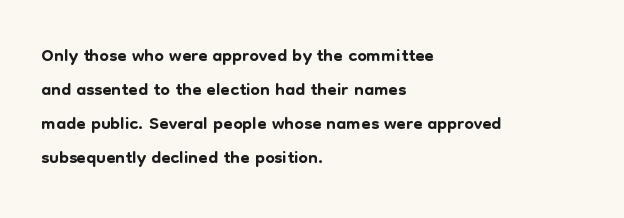
Q: Is the text italic (slanted)? A: No, it is upright.
Q: Is the text underlined? A: No.
Q: How is the paragraph aligned? A: Left-aligned.
Q: Is the spacing between letters normal or unusually wide? A: Normal.
Q: Is the spacing between lines tight, normal or loose? A: Normal.
